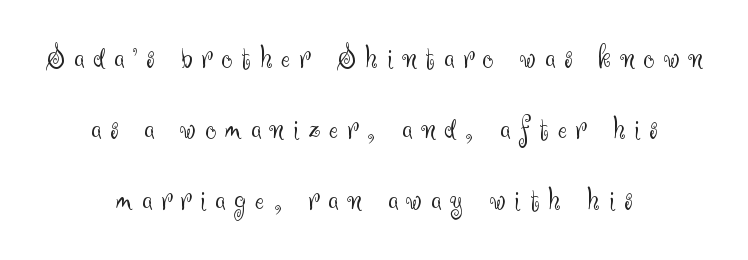
{"serif": "no", "italic": "no", "bold": "no", "weight": "light", "width": "normal", "stroke_contrast": "medium", "x_height": "small", "monospaced": "no", "underline": "no", "align": "center", "line_spacing": "loose", "line_spacing_ratio": 2.09, "letter_spacing": "wide", "letter_spacing_em": 0.27, "glyph_px": 34}
